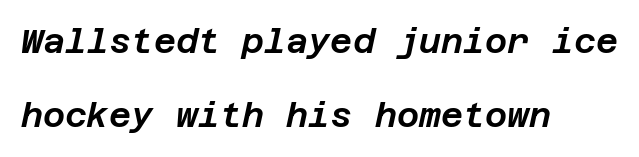
Q: Is the text italic (slanted)? A: Yes, it leans right by about 12 degrees.
Q: Is the text underlined? A: No.
Q: How is the paragraph aligned? A: Left-aligned.
Q: Is the spacing between letters normal or unusually wide? A: Normal.
Q: Is the spacing between lines tight, normal or loose? A: Loose.
Q: Width (condensed, normal, or wide)? A: Normal.
Q: Stroke contrast? A: Low.
Q: x-height? A: Large.
